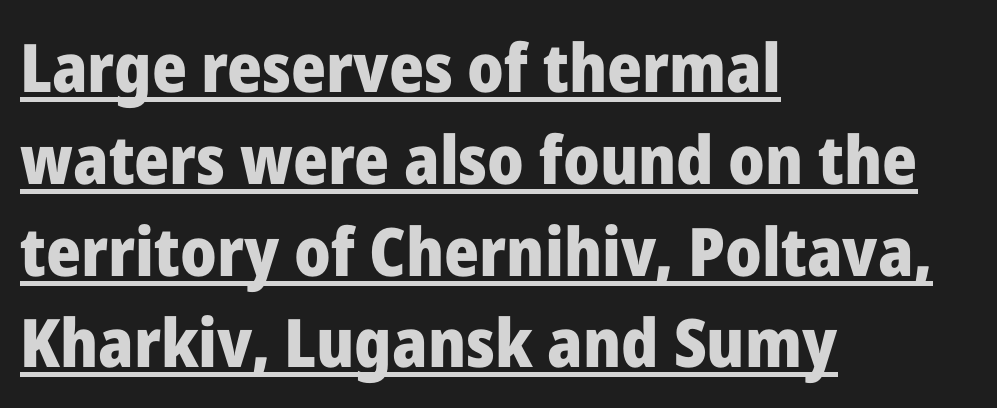
Q: Is the text bold? A: Yes.
Q: Is the text italic (slanted)? A: No, it is upright.
Q: Is the typeface a serif or a sans-serif typeface? A: Sans-serif.
Q: Is the text underlined? A: Yes.
Q: How is the paragraph aligned? A: Left-aligned.
Q: Is the spacing between letters normal or unusually wide? A: Normal.
Q: Is the spacing between lines tight, normal or loose? A: Normal.
Q: Width (condensed, normal, or wide)? A: Normal.
Q: Stroke contrast? A: Low.
Q: x-height? A: Medium.
Q: Monospaced? A: No.
